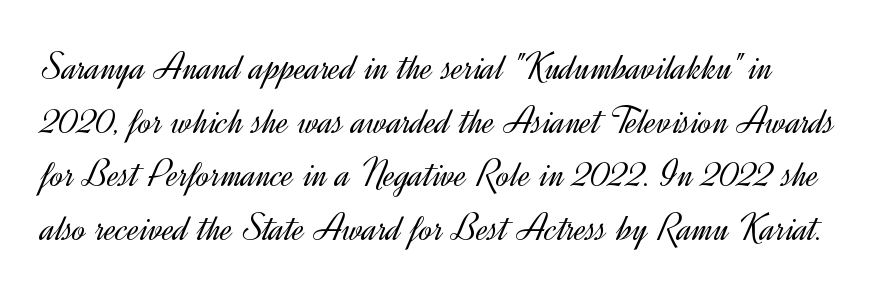
Q: Is the text bold? A: No.
Q: Is the text italic (slanted)? A: Yes.
Q: Is the typeface a serif or a sans-serif typeface? A: Sans-serif.
Q: Is the text underlined? A: No.
Q: Is the spacing between letters normal or unusually wide? A: Normal.
Q: Is the spacing between lines tight, normal or loose? A: Normal.
Q: Width (condensed, normal, or wide)? A: Normal.
Q: x-height? A: Small.
Q: Monospaced? A: No.
